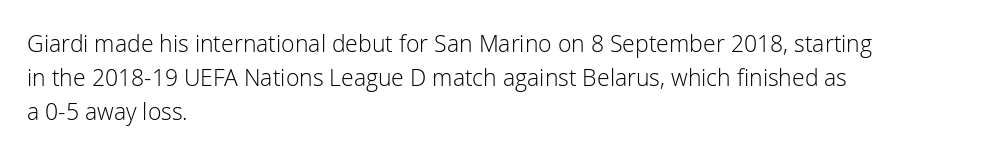
Q: Is the text bold? A: No.
Q: Is the text italic (slanted)? A: No, it is upright.
Q: Is the text underlined? A: No.
Q: How is the paragraph aligned? A: Left-aligned.
Q: Is the spacing between letters normal or unusually wide? A: Normal.
Q: Is the spacing between lines tight, normal or loose? A: Normal.
